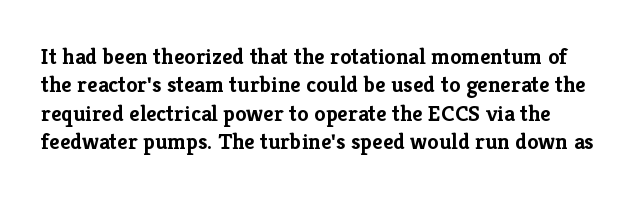
In terms of posture, this sample is upright. Look at the stroke-to-counter ratio: heavy, a bold. Look at the tracking — it's just the regular setting, nothing added. No word sits above an underline.
